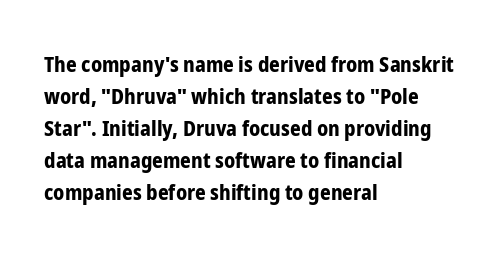
{"italic": "no", "bold": "yes", "underline": "no", "align": "left", "line_spacing": "normal", "line_spacing_ratio": 1.52, "letter_spacing": "normal", "letter_spacing_em": 0.0, "glyph_px": 21}
